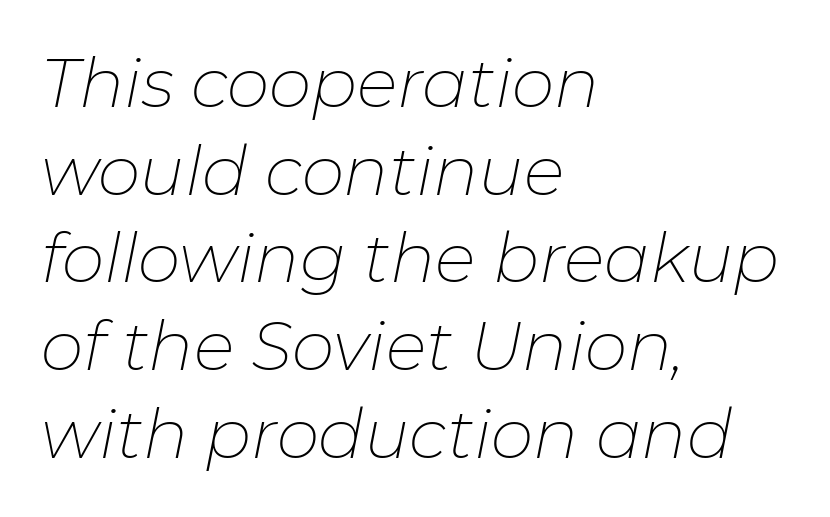
{"italic": "yes", "lean": "right", "slant_degrees": 11, "bold": "no", "weight": "thin", "width": "normal", "stroke_contrast": "low", "x_height": "medium", "monospaced": "no", "underline": "no", "align": "left", "line_spacing": "normal", "line_spacing_ratio": 1.29, "letter_spacing": "normal", "letter_spacing_em": 0.0, "glyph_px": 68}
